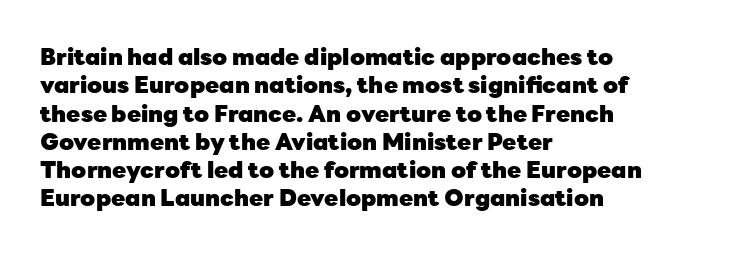
The image shows 23 px bold type, upright; set left-aligned, line spacing 1.23x, normal letter spacing, not underlined.
